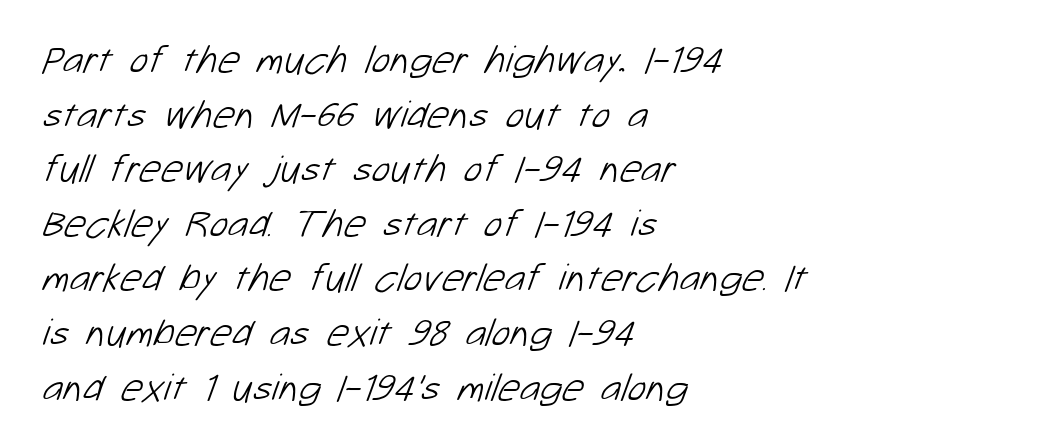
A student would call this left alignment; a typographer would say flush left, rag right. Vertical spacing — default. Serif or sans? Sans — the stroke terminals are bare. No heavy texture on the line: the type isn't bold. Unmarked baselines from the first word to the last.
